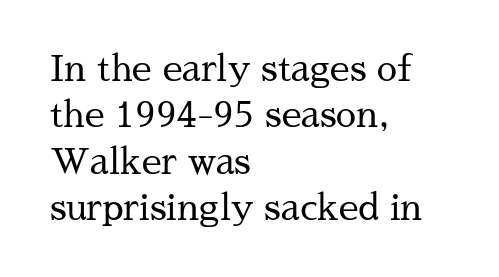
Q: Is the text bold? A: No.
Q: Is the text italic (slanted)? A: No, it is upright.
Q: Is the typeface a serif or a sans-serif typeface? A: Serif.
Q: Is the text underlined? A: No.
Q: How is the paragraph aligned? A: Left-aligned.
Q: Is the spacing between letters normal or unusually wide? A: Normal.
Q: Is the spacing between lines tight, normal or loose? A: Normal.
Q: Width (condensed, normal, or wide)? A: Normal.
Q: Stroke contrast? A: Medium.
Q: x-height? A: Medium.
Q: Monospaced? A: No.
